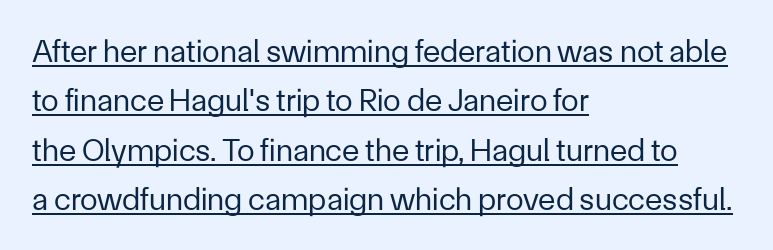
The image shows 32 px regular-weight sans-serif type, upright; set left-aligned, normal line spacing (1.54x), normal letter spacing, underlined; low stroke contrast and a medium x-height.
